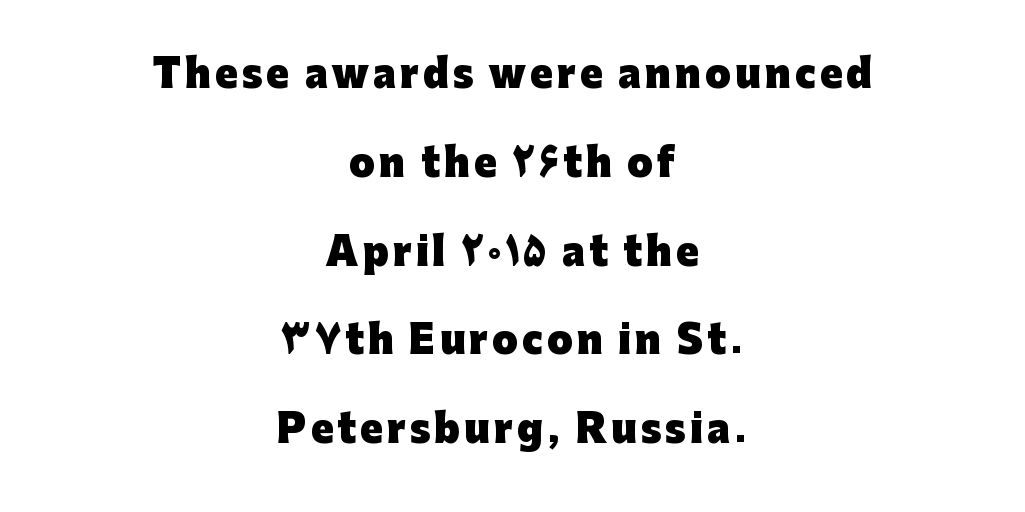
The image shows 37 px heavy sans-serif type, upright; set centered, loose line spacing (2.4x), not underlined; low stroke contrast and a medium x-height.
